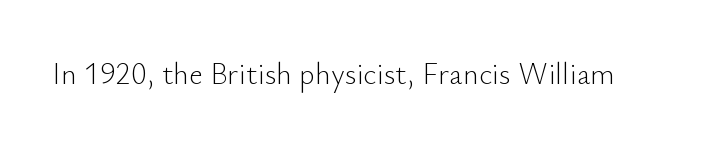
{"serif": "no", "italic": "no", "bold": "no", "weight": "light", "width": "normal", "stroke_contrast": "low", "x_height": "small", "monospaced": "no", "underline": "no", "letter_spacing": "normal", "letter_spacing_em": 0.0, "glyph_px": 30}
